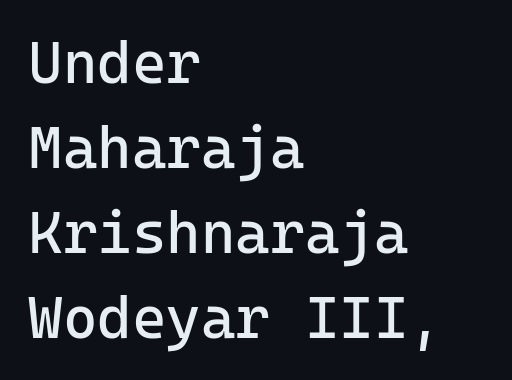
Q: Is the text bold? A: No.
Q: Is the text italic (slanted)? A: No, it is upright.
Q: Is the typeface a serif or a sans-serif typeface? A: Sans-serif.
Q: Is the text underlined? A: No.
Q: How is the paragraph aligned? A: Left-aligned.
Q: Is the spacing between letters normal or unusually wide? A: Normal.
Q: Is the spacing between lines tight, normal or loose? A: Normal.
Q: Width (condensed, normal, or wide)? A: Normal.
Q: Stroke contrast? A: Low.
Q: x-height? A: Medium.
Q: Monospaced? A: Yes.
